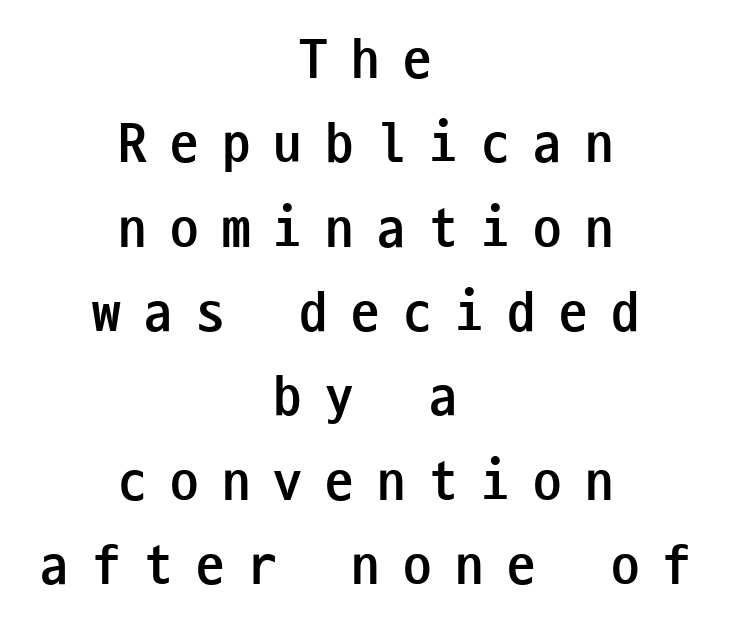
The image shows 57 px semibold, condensed sans-serif type, upright, monospaced; set centered, normal line spacing (1.48x), unusually wide letter spacing (+0.41 em), not underlined; low stroke contrast and a medium x-height.
